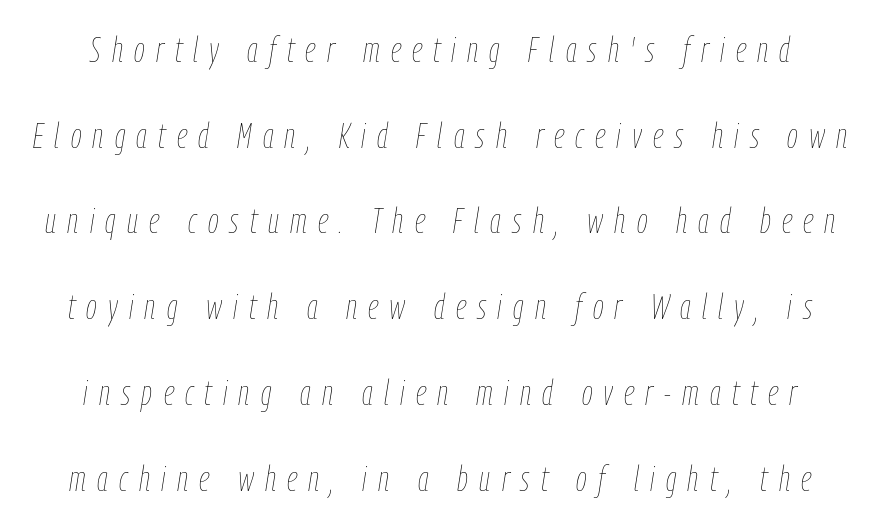
Q: Is the text bold? A: No.
Q: Is the text italic (slanted)? A: Yes, it leans right by about 9 degrees.
Q: Is the text underlined? A: No.
Q: Is the spacing between letters normal or unusually wide? A: Unusually wide.
Q: Is the spacing between lines tight, normal or loose? A: Loose.
Q: Width (condensed, normal, or wide)? A: Condensed.
Q: Stroke contrast? A: Low.
Q: x-height? A: Medium.
Q: Monospaced? A: No.
